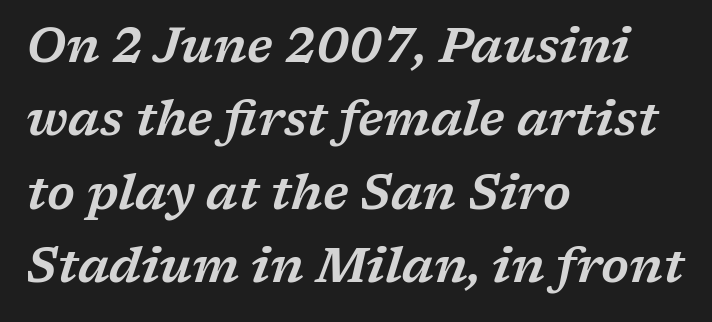
{"serif": "yes", "italic": "yes", "lean": "right", "slant_degrees": 17, "width": "wide", "stroke_contrast": "low", "x_height": "medium", "monospaced": "no", "underline": "no", "align": "left", "line_spacing": "normal", "line_spacing_ratio": 1.53, "letter_spacing": "normal", "letter_spacing_em": 0.0, "glyph_px": 48}
